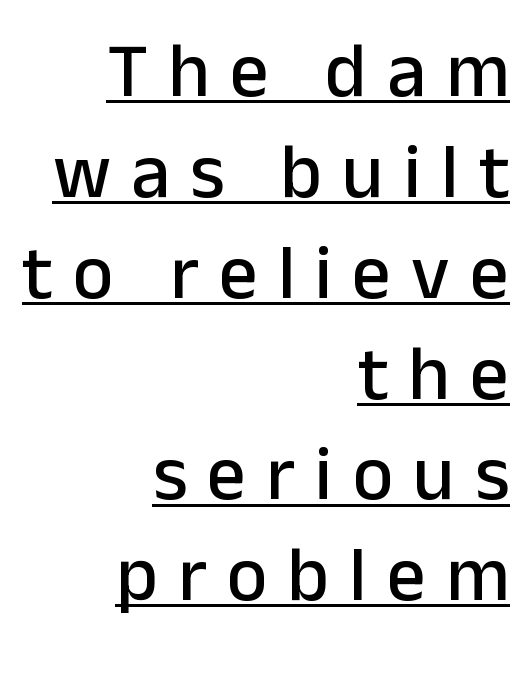
The image shows 77 px sans-serif type, upright; set right-aligned, normal line spacing (1.31x), unusually wide letter spacing (+0.26 em), underlined; low stroke contrast and a medium x-height.
